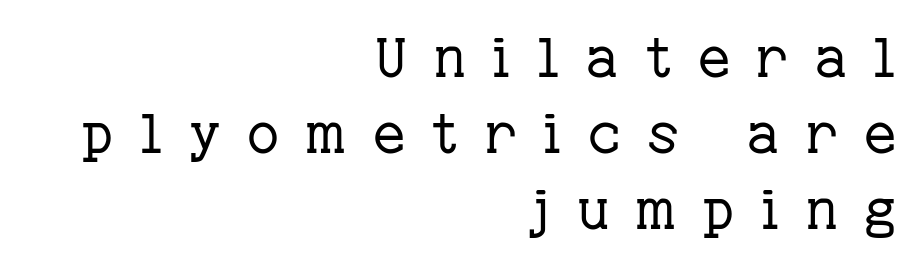
The image shows 55 px regular-weight serif type, upright; set right-aligned, normal line spacing (1.38x), unusually wide letter spacing (+0.48 em), not underlined; low stroke contrast and a medium x-height.
